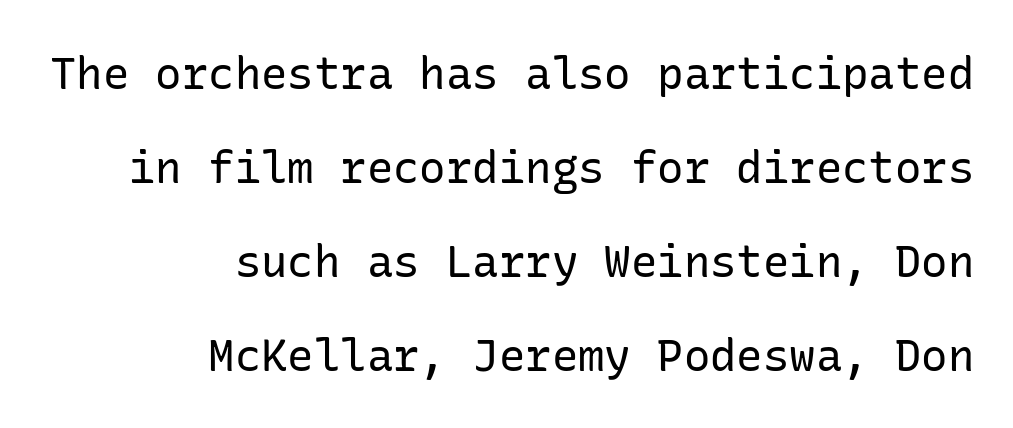
The image shows 44 px regular-weight sans-serif type, upright; set right-aligned, loose line spacing (2.14x), normal letter spacing, not underlined; low stroke contrast and a medium x-height.
